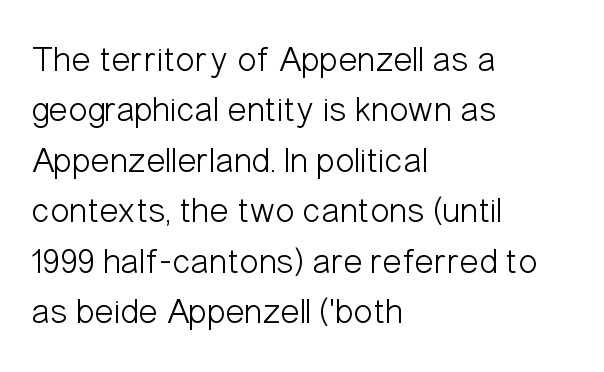
Unmarked baselines from the first word to the last. In terms of letterspacing, this is plain default setting. The characters are drawn with everyday or finer stroke widths. The face used here is proportionally spaced, like ordinary book or web type.
